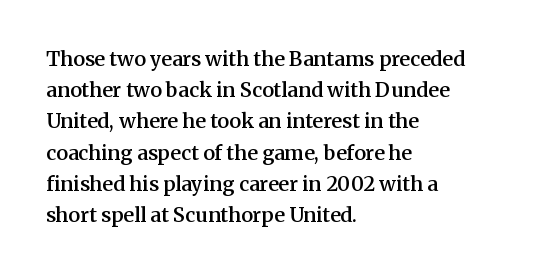
{"italic": "no", "bold": "semi", "underline": "no", "align": "left", "line_spacing": "normal", "line_spacing_ratio": 1.56, "letter_spacing": "normal", "letter_spacing_em": 0.0, "glyph_px": 20}
